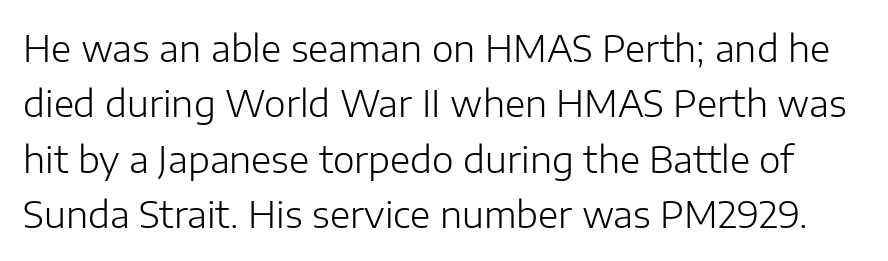
Q: Is the text bold? A: No.
Q: Is the text italic (slanted)? A: No, it is upright.
Q: Is the typeface a serif or a sans-serif typeface? A: Sans-serif.
Q: Is the text underlined? A: No.
Q: Is the spacing between letters normal or unusually wide? A: Normal.
Q: Is the spacing between lines tight, normal or loose? A: Normal.
Q: Width (condensed, normal, or wide)? A: Normal.
Q: Stroke contrast? A: Low.
Q: x-height? A: Medium.
Q: Monospaced? A: No.
